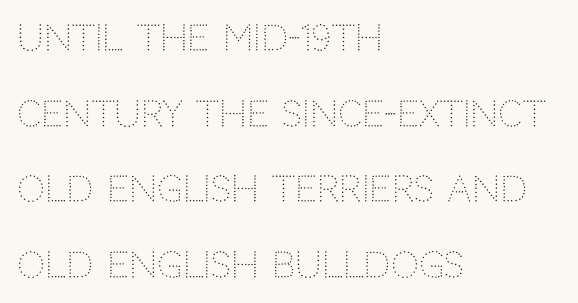
This is roman type, the default non-slanted kind. Honestly, there is no underline to notice here at all. The letters advance in unequal steps, a hallmark of proportional type. The rendering uses a large line-height, opening up the rows.
